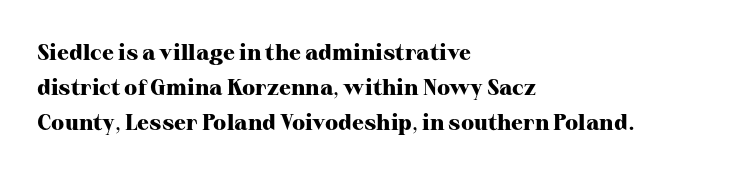
One-word summary of the alignment: left. Characters remain perfectly vertical along every line. Words float on clear page, feet unadorned. Look at the tracking — it's just the regular setting, nothing added.
